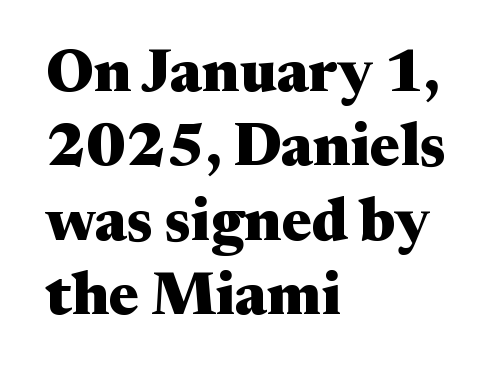
The image shows 60 px heavy, wide serif type, upright; set left-aligned, line spacing 1.24x, normal letter spacing, not underlined; medium stroke contrast and a medium x-height.
